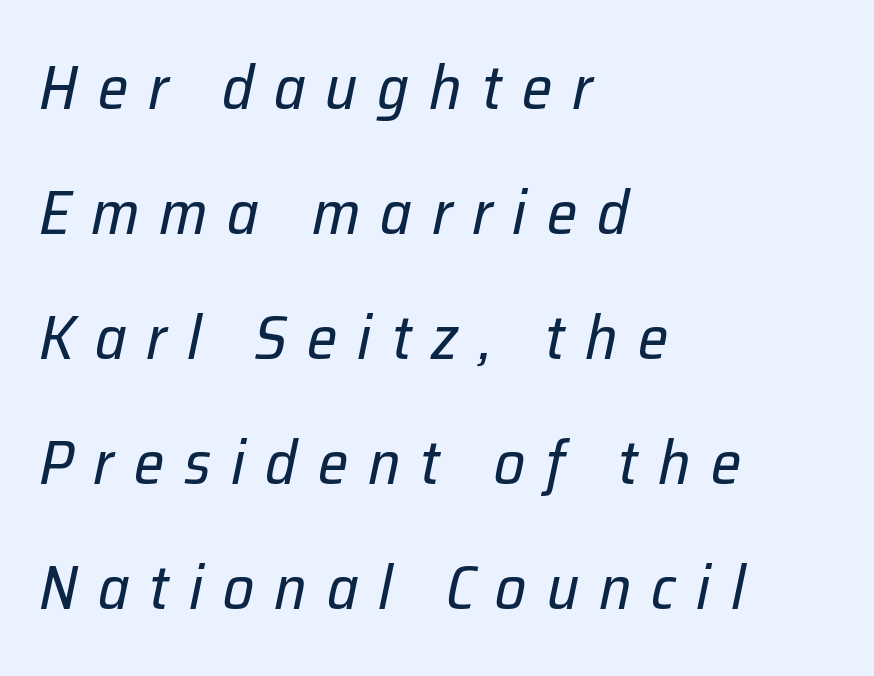
{"italic": "yes", "lean": "right", "slant_degrees": 12, "bold": "no", "weight": "regular", "width": "normal", "stroke_contrast": "low", "x_height": "medium", "monospaced": "no", "underline": "no", "align": "left", "line_spacing": "loose", "line_spacing_ratio": 2.05, "letter_spacing": "wide", "letter_spacing_em": 0.33, "glyph_px": 61}
